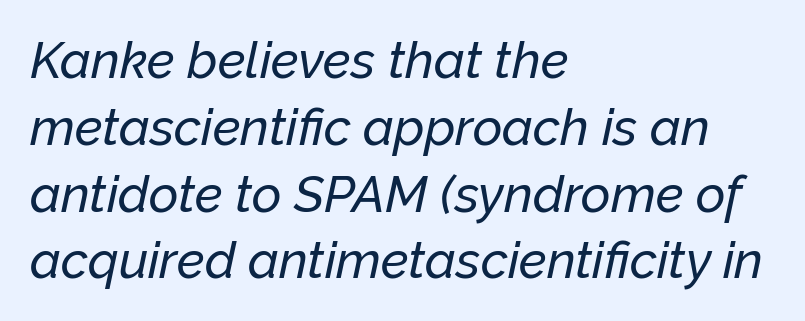
The image shows 51 px text type, italic (leaning right); set left-aligned, normal line spacing (1.31x), normal letter spacing, not underlined; low stroke contrast and a medium x-height.
